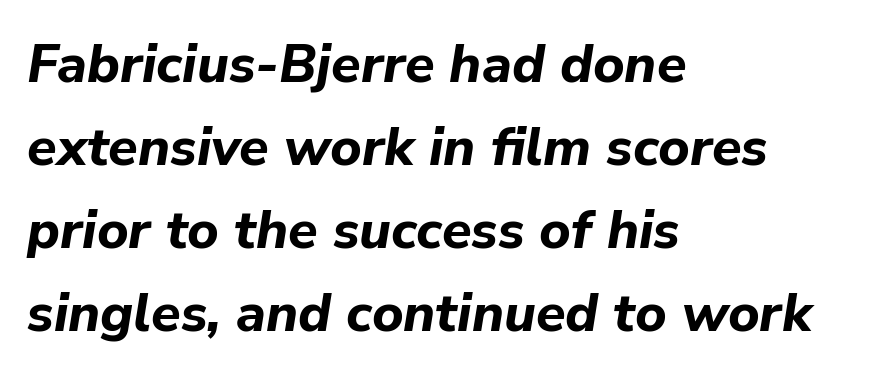
The image shows 54 px bold type, italic (leaning right); set left-aligned, normal line spacing (1.54x), normal letter spacing, not underlined; low stroke contrast and a medium x-height.
